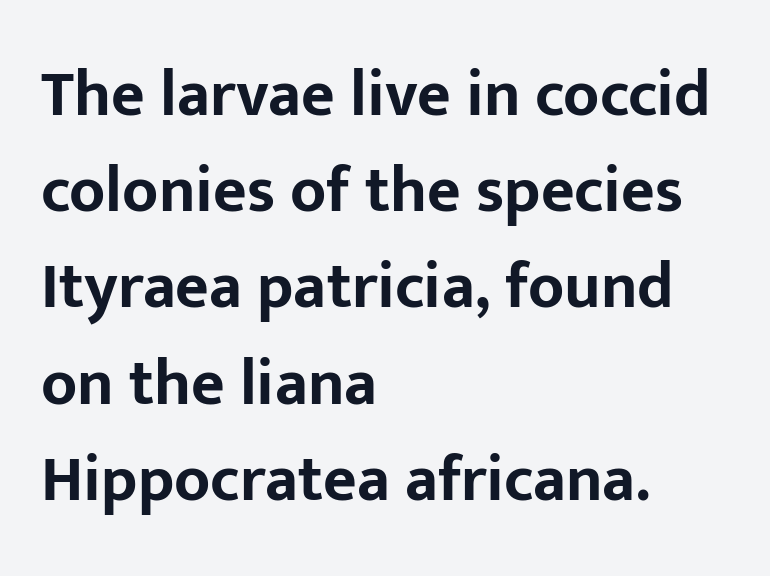
The image shows 65 px bold sans-serif type, upright; set left-aligned, normal line spacing (1.48x), normal letter spacing, not underlined; low stroke contrast and a medium x-height.
